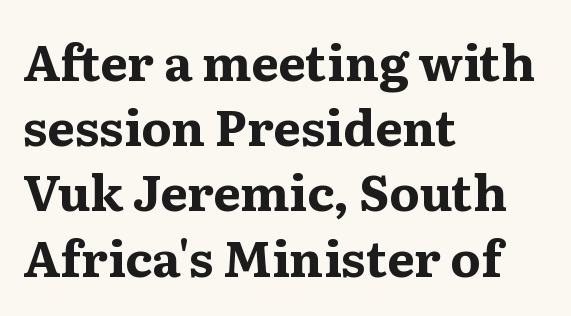
Heavy, bold letterforms. Here the designer chose a conventional face with non-uniform glyph widths. The area under the type is left untouched. Regular leading. Rendered with straight, roman letterforms. The type family on display is of the serif kind.
